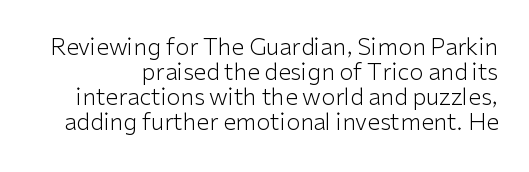
Here the glyphs are tracked normally, forming tight word shapes. The gap between lines stays unmarked. The lines are packed closely together with very little leading. Tall strokes in this sample are plumb rather than angled. Counters stay open thanks to moderate or lighter strokes.
